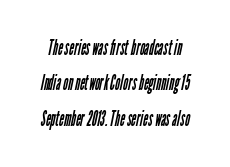
Here the glyphs are tracked normally, forming tight word shapes. On a weight scale, this lands at 450 or below. The words here are not underlined. Each new line begins a customary step beneath the previous one.
